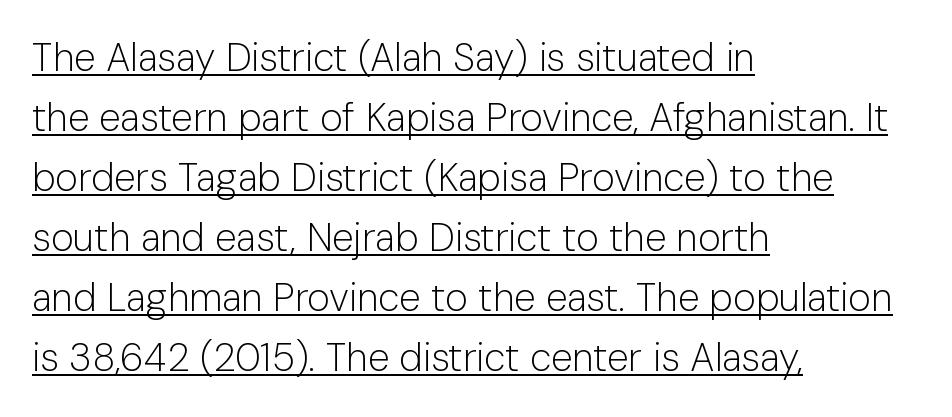
There is no visible air inserted between adjacent glyphs. Proportional: the letters do not fall into vertical columns. Note: no serifs on the glyphs. Bold? No — there's no thickening of the strokes.
